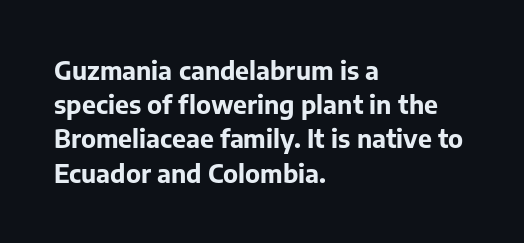
The lines in this sample share a left origin and differ only in where they stop. Summary of vertical rhythm: regular, with standard interline spacing. Italic: no, the glyphs are upright roman. The letterforms sit shoulder to shoulder at normal distance. Set as a true bold cut, around the 700 mark. The baseline area is clear.
